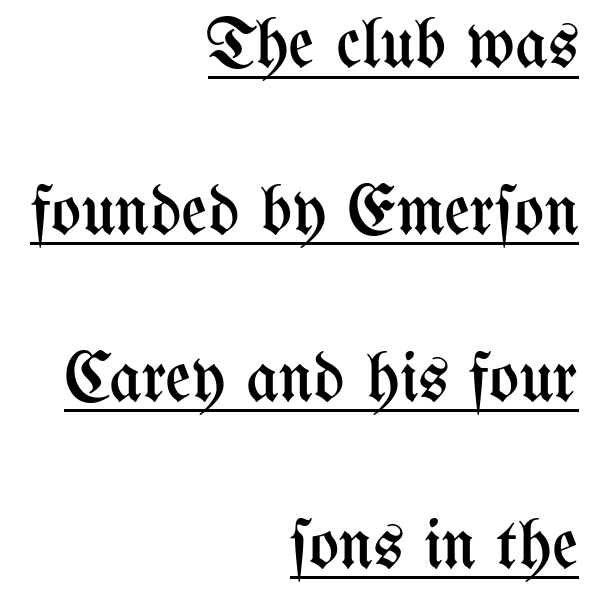
The image shows 71 px regular-weight, condensed type, upright; set right-aligned, loose line spacing (2.35x), normal letter spacing, underlined; medium stroke contrast and a medium x-height.
